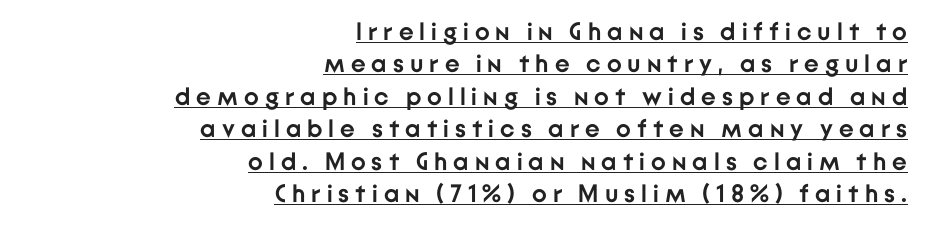
Q: Is the text bold? A: Yes.
Q: Is the text italic (slanted)? A: No, it is upright.
Q: Is the text underlined? A: Yes.
Q: How is the paragraph aligned? A: Right-aligned.
Q: Is the spacing between letters normal or unusually wide? A: Unusually wide.
Q: Is the spacing between lines tight, normal or loose? A: Normal.
